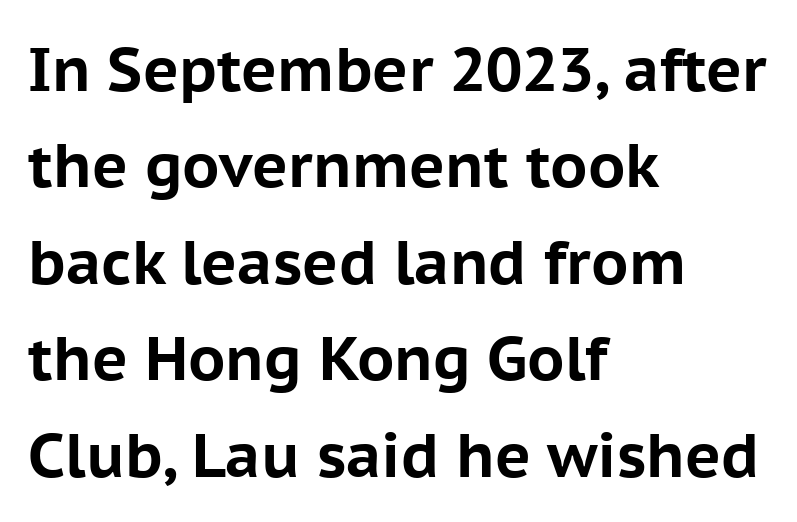
The letters stand upright; this is a roman face. Do the characters align in a grid? No, the font is proportional. Each row of text sits above clean, open space. A typesetter would call this leading conventional body-copy spacing. The typesetter chose a ragged-right arrangement here.
